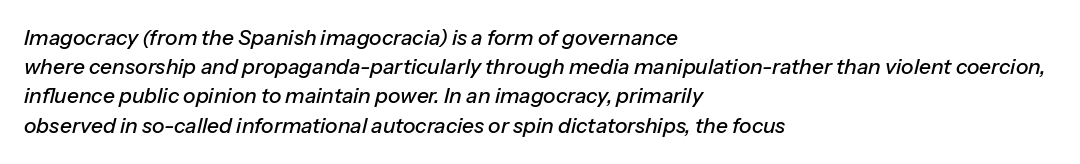
Rule under the text: the space is simply empty. Tall strokes in this sample are angled rather than plumb. What stands out about the letter spacing? Nothing — it is the standard amount. A normal amount of white space separates one row of letters from the next.
